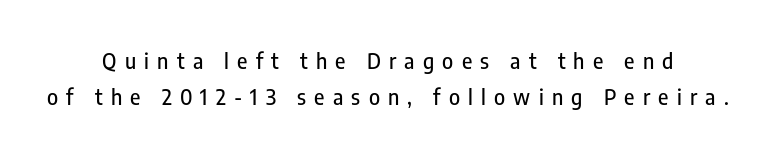
{"italic": "no", "underline": "no", "align": "center", "line_spacing_ratio": 1.71, "letter_spacing": "wide", "letter_spacing_em": 0.39, "glyph_px": 21}
